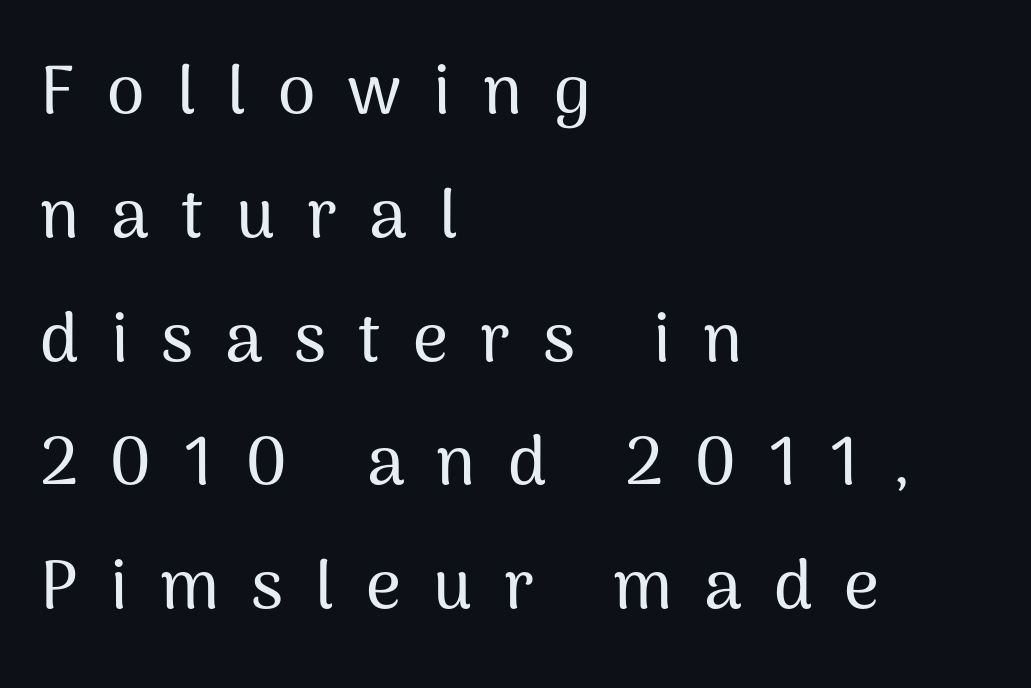
The image shows 68 px sans-serif type, upright; set left-aligned, line spacing 1.82x, unusually wide letter spacing (+0.47 em), not underlined; medium stroke contrast and a medium x-height.
